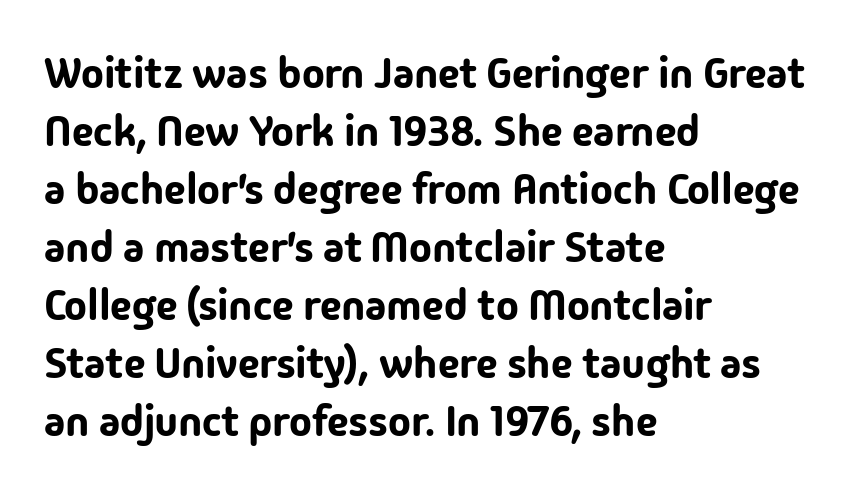
Q: Is the text italic (slanted)? A: No, it is upright.
Q: Is the typeface a serif or a sans-serif typeface? A: Sans-serif.
Q: Is the text underlined? A: No.
Q: How is the paragraph aligned? A: Left-aligned.
Q: Is the spacing between letters normal or unusually wide? A: Normal.
Q: Is the spacing between lines tight, normal or loose? A: Normal.
Q: Width (condensed, normal, or wide)? A: Normal.
Q: Stroke contrast? A: Low.
Q: x-height? A: Medium.
Q: Monospaced? A: No.
